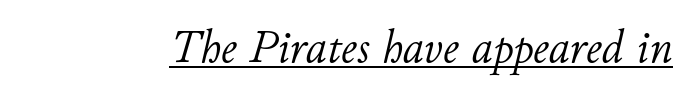
The image shows 47 px light type, italic (leaning right); set normal letter spacing, underlined; low stroke contrast and a small x-height.
